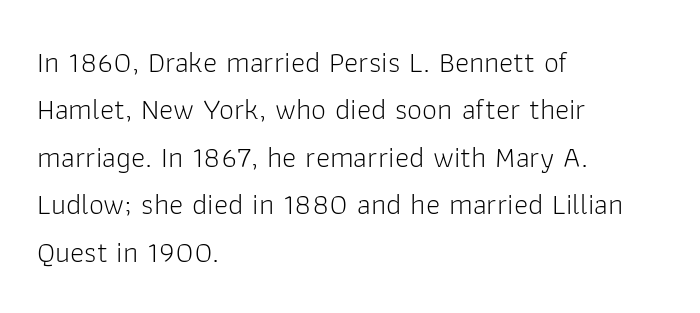
Ordinary non-slanted type is in use. Horizontal alignment here is leftward, the default for most running prose. Vertical spacing — default. Stems here are at most as thick as an everyday book face. The letters sit at their default tracking, neither squeezed nor spread. The designer went with a sans here, leaving each stem footless.
